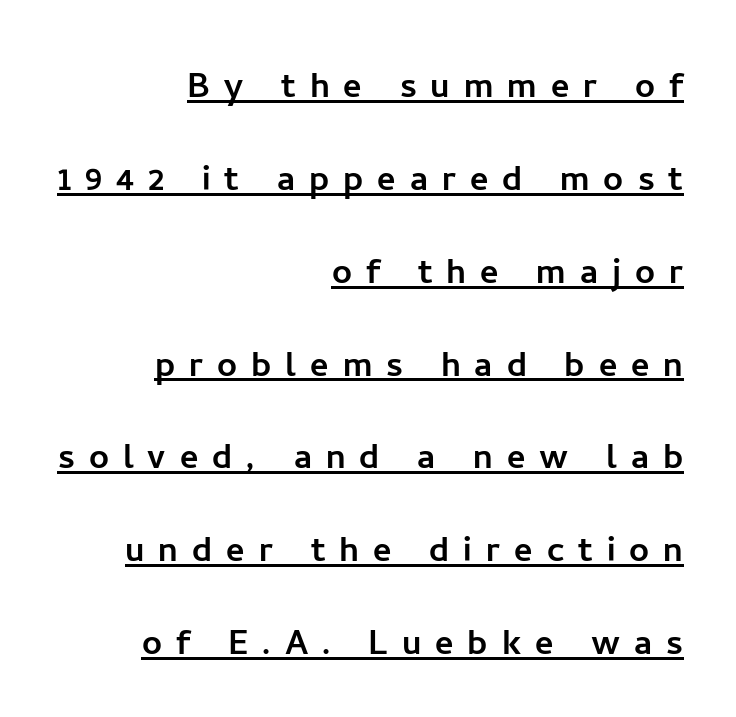
The specimen includes a rule beneath the text block's lines. The lines are spread far apart with generous leading. Spacing between characters has been opened up far beyond the box default. In terms of letterform style, serifs are entirely absent. Tall strokes in this sample are plumb rather than angled.
